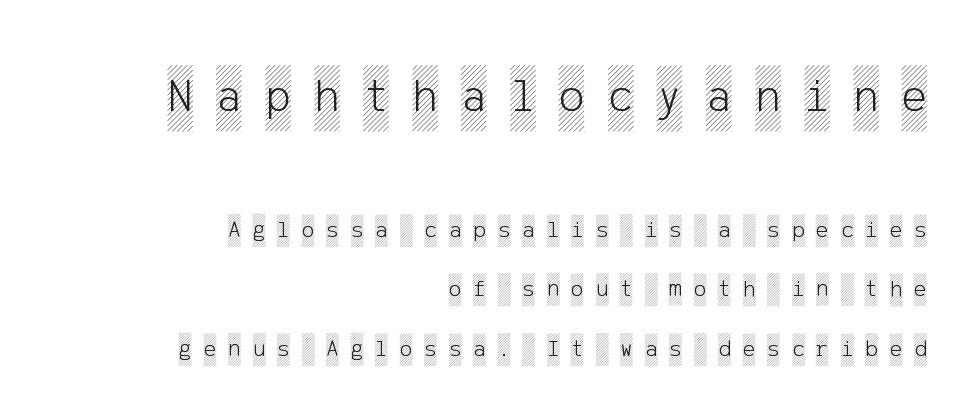
Whoever set this chose breathing room over compactness in the vertical rhythm. Every row of glyphs terminates at an identical x-position on the right. Unmarked baselines from the first word to the last. Characters remain perfectly vertical along every line. Honestly, the letter spacing is so wide it's the main thing you notice. The designer gave the opening block more size than the closing block.
